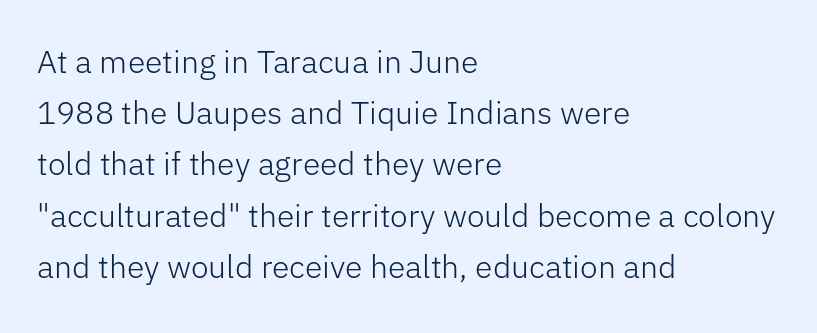
{"serif": "no", "italic": "no", "bold": "no", "weight": "light", "width": "normal", "stroke_contrast": "low", "x_height": "medium", "monospaced": "no", "underline": "no", "align": "left", "line_spacing": "normal", "line_spacing_ratio": 1.6, "letter_spacing": "normal", "letter_spacing_em": 0.0, "glyph_px": 32}
